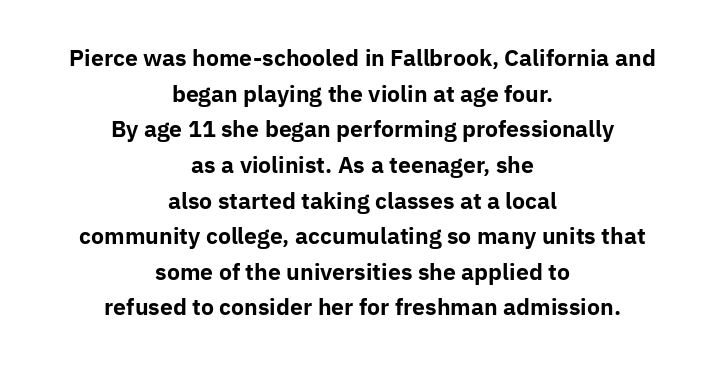
{"italic": "no", "bold": "yes", "underline": "no", "align": "center", "line_spacing": "normal", "line_spacing_ratio": 1.62, "letter_spacing": "normal", "letter_spacing_em": 0.0, "glyph_px": 22}
